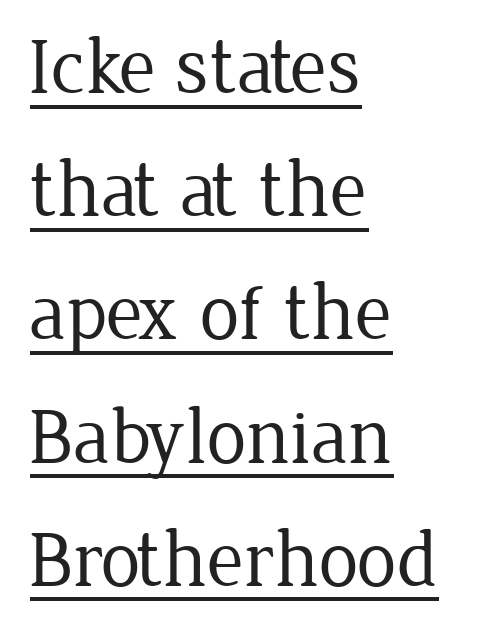
The image shows 80 px regular-weight serif type, upright; set left-aligned, normal line spacing (1.54x), normal letter spacing, underlined; low stroke contrast and a medium x-height.
